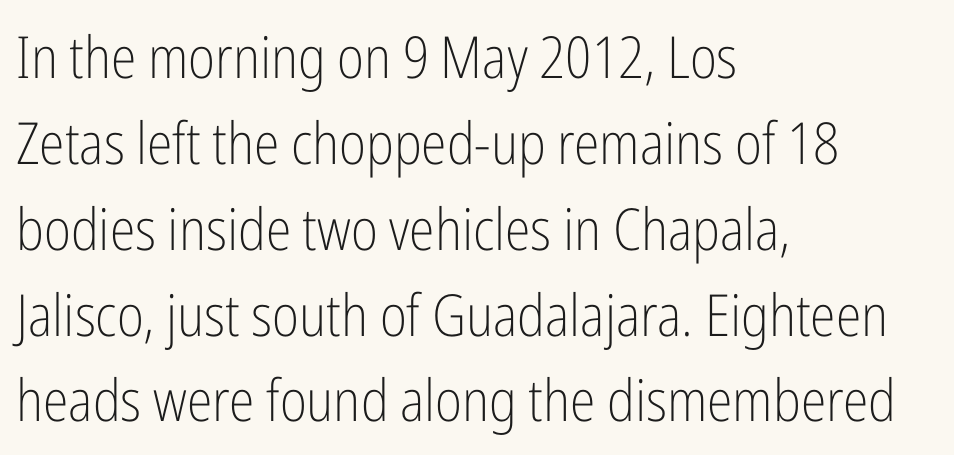
The gap between lines stays unmarked. The letters sit at their default tracking, neither squeezed nor spread. Type style note: lacks serifs. A light-to-regular cut is what we see here. Spacing verdict: proportional, widths tailored to each character. Style check: upright.
